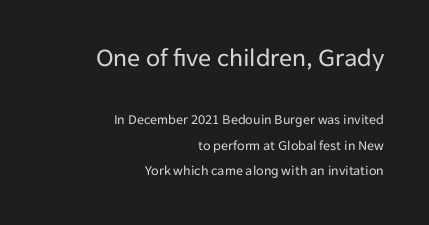
A light-to-regular cut is what we see here. Unlike italic type, these characters show no tilt at all. Reading down the block, your eye finds every line finishing at a fixed right position. The specimen omits any rule beneath the text block's lines.
